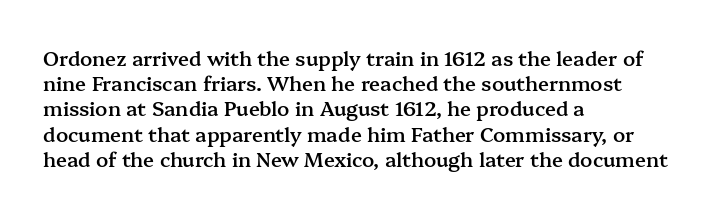
Caption: multi-line text, flush left, ragged right. Is the type bold? Partly — it's a semibold, heavier than regular but not fully bold. The rendering keeps characters at their native spacing. Is there any slant? The stems are plumb. Compared with typical paragraphs, the rows here are spaced about the same.
